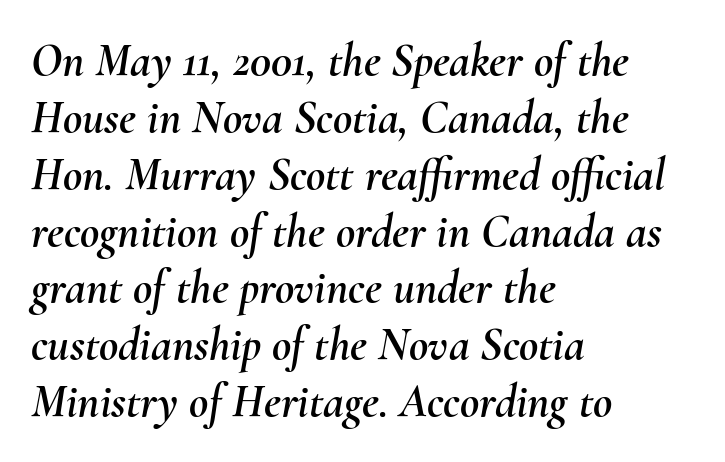
{"italic": "yes", "lean": "right", "slant_degrees": 10, "width": "normal", "stroke_contrast": "medium", "x_height": "small", "monospaced": "no", "underline": "no", "align": "left", "line_spacing_ratio": 1.21, "letter_spacing": "normal", "letter_spacing_em": 0.0, "glyph_px": 47}
